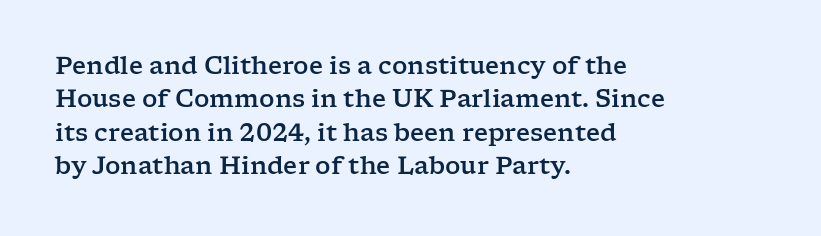
Style check: upright. Bare-footed words on every line. The passage shown has conventional tracking throughout. If you measured baseline to baseline, you'd find a middling distance. A student would call this left alignment; a typographer would say flush left, rag right.
